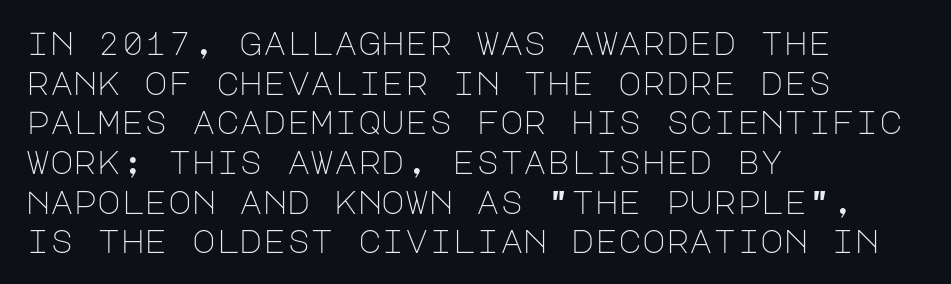
{"serif": "no", "italic": "no", "bold": "no", "weight": "light", "width": "normal", "stroke_contrast": "low", "x_height": "large", "underline": "no", "align": "left", "line_spacing_ratio": 1.24, "letter_spacing": "normal", "letter_spacing_em": 0.0, "glyph_px": 32}
